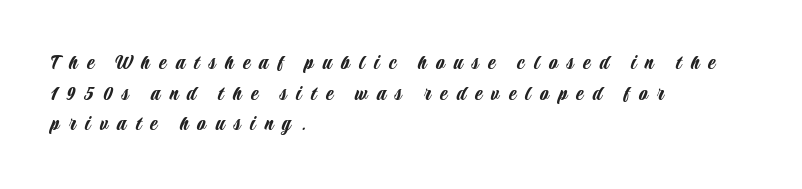
The image shows 22 px text type; set left-aligned, normal line spacing (1.39x), unusually wide letter spacing (+0.42 em), not underlined.
